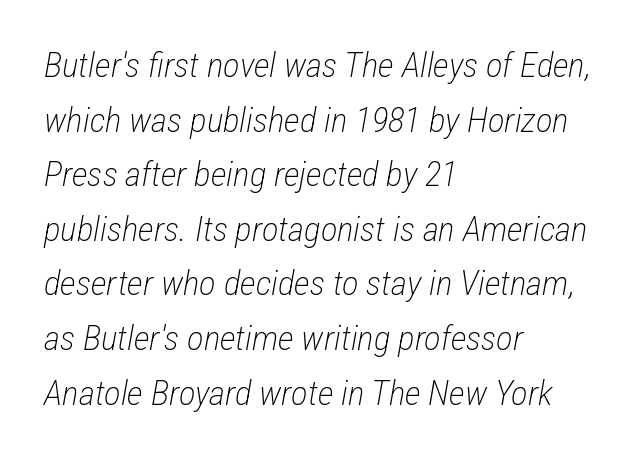
This sample is left-justified, so line endings fall wherever the words run out. Looks like regular typesetting: each glyph gets only the width it needs. Weight class: somewhere from thin through regular. A clean baseline with only descenders dipping below it. This sample keeps an unexceptional amount of space between lines.
